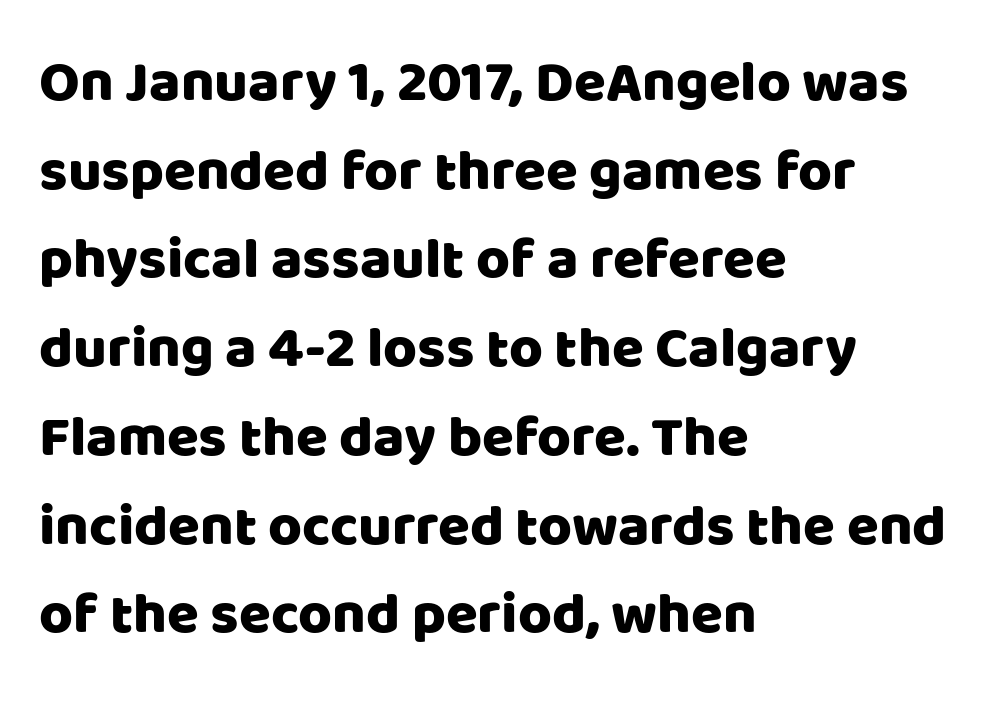
The image shows 58 px sans-serif type, upright; set left-aligned, normal line spacing (1.53x), normal letter spacing, not underlined; low stroke contrast and a large x-height.
